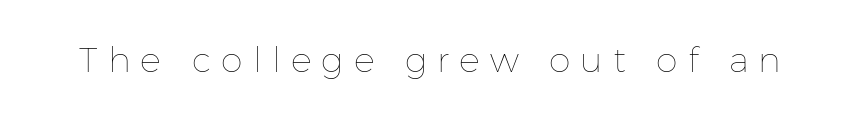
The image shows 35 px thin type, upright; set unusually wide letter spacing (+0.29 em), not underlined; low stroke contrast and a medium x-height.
